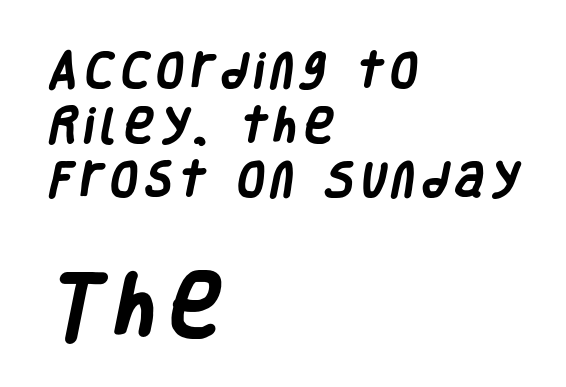
The strokes are fattened all the way to bold. You can tell from the bare stems that sans-serif type was used. The rows are spaced the way most documents space them. Looks like regular typesetting: each glyph gets only the width it needs. All the whitespace from short lines collects on the right. Larger block? The one below; the one above is distinctly smaller.
